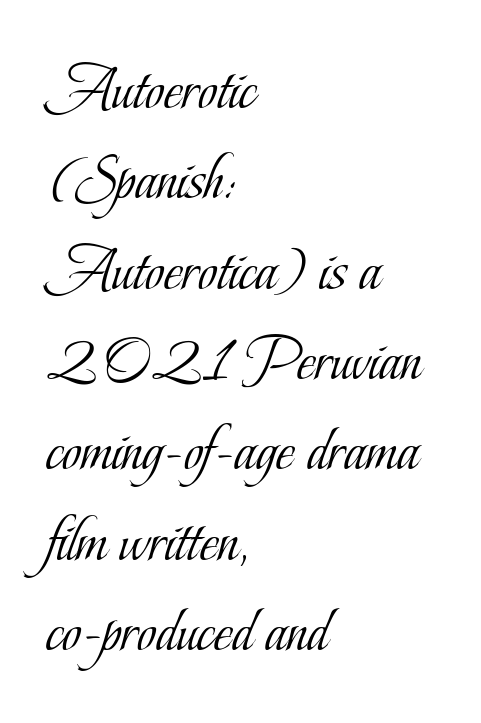
{"serif": "yes", "bold": "no", "weight": "light", "width": "condensed", "stroke_contrast": "low", "x_height": "small", "monospaced": "no", "underline": "no", "align": "left", "line_spacing": "normal", "line_spacing_ratio": 1.39, "letter_spacing": "normal", "letter_spacing_em": 0.0, "glyph_px": 65}
